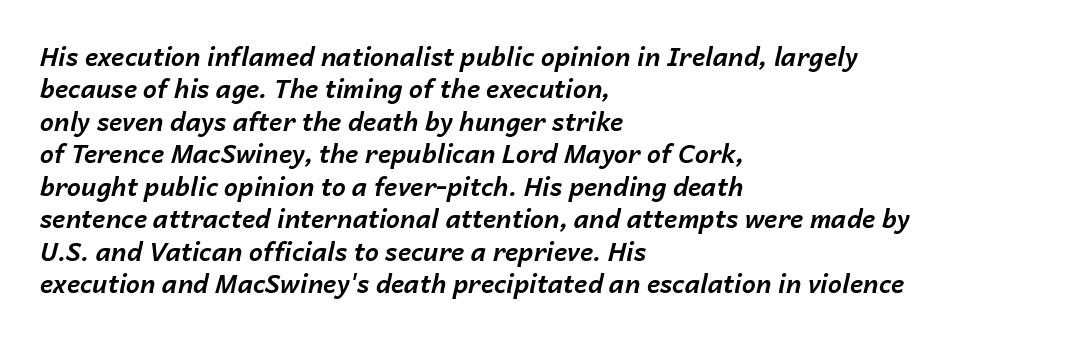
Rows of type keep a routine distance in the vertical direction. The rendering anchors every line to the left-hand side. Anything drawn beneath the words? Only blank space. Glyph-to-glyph distance matches everyday printed text.
